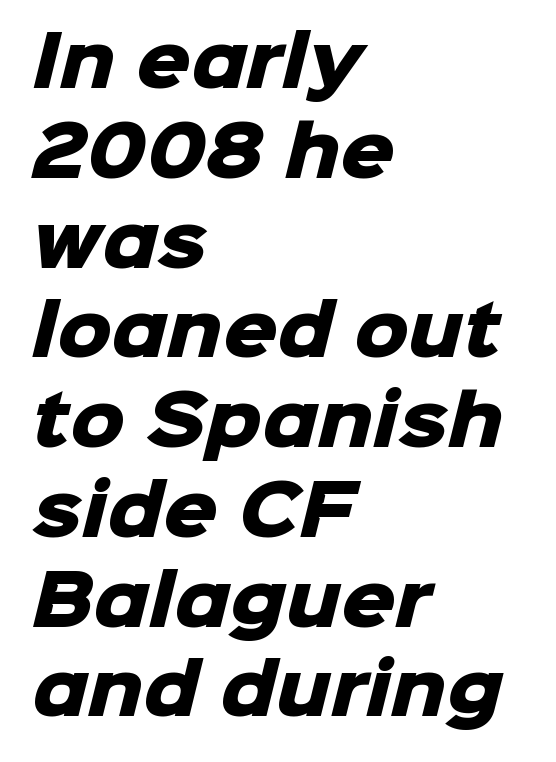
{"serif": "no", "bold": "yes", "weight": "heavy", "width": "normal", "stroke_contrast": "low", "x_height": "medium", "monospaced": "no", "underline": "no", "align": "left", "line_spacing": "normal", "line_spacing_ratio": 1.32, "letter_spacing": "normal", "letter_spacing_em": 0.0, "glyph_px": 68}
